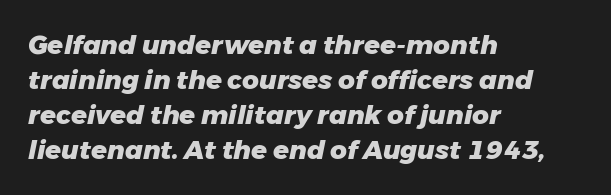
{"italic": "yes", "lean": "right", "slant_degrees": 11, "bold": "yes", "underline": "no", "align": "left", "line_spacing": "normal", "line_spacing_ratio": 1.35, "letter_spacing": "normal", "letter_spacing_em": 0.0, "glyph_px": 26}
